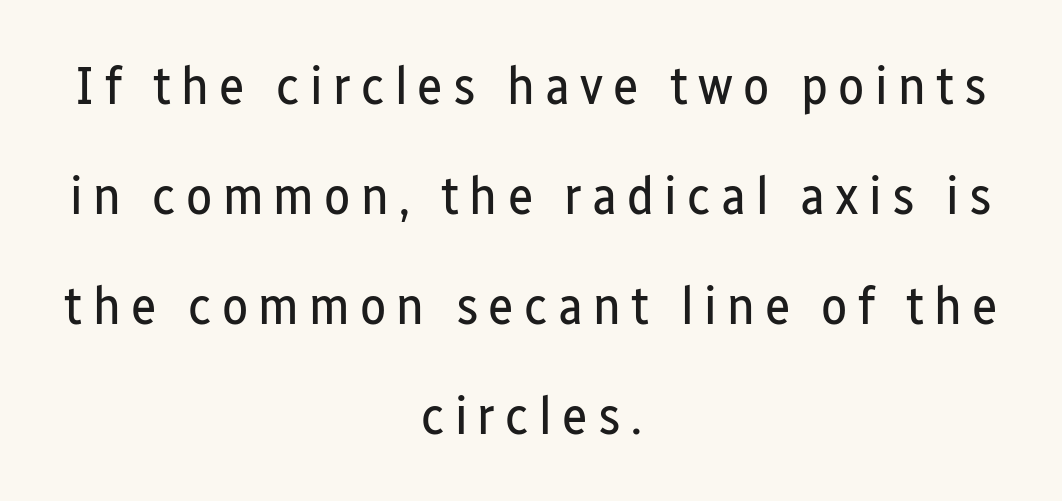
The image shows 54 px regular-weight, condensed sans-serif type, upright; set centered, loose line spacing (2.04x), not underlined; low stroke contrast and a medium x-height.
